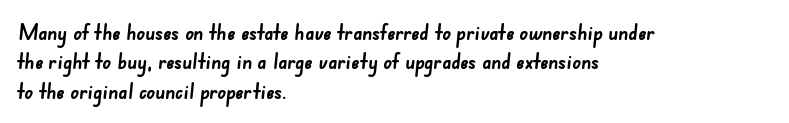
The image shows 21 px bold type; set left-aligned, normal line spacing (1.4x), normal letter spacing, not underlined.
